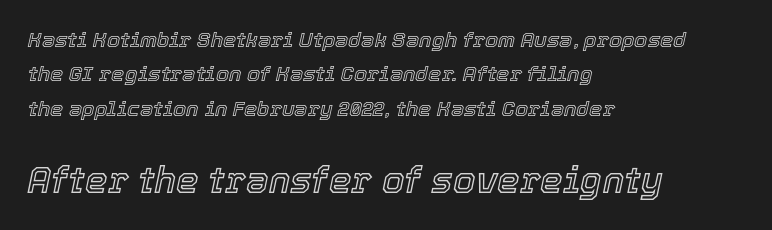
{"italic": "yes", "lean": "right", "slant_degrees": 12, "width": "normal", "x_height": "medium", "monospaced": "no", "underline": "no", "align": "left", "line_spacing": "normal", "line_spacing_ratio": 1.64, "letter_spacing": "normal", "letter_spacing_em": 0.0, "larger_block": "second", "size_ratio": 1.71, "glyph_px": 36}
